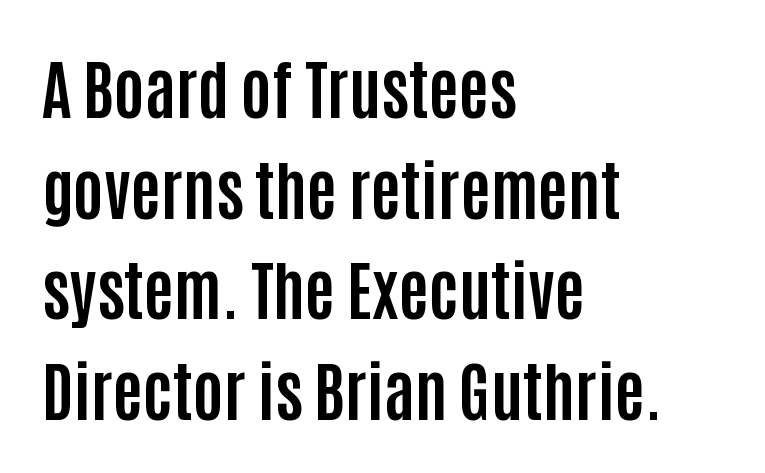
{"serif": "no", "italic": "no", "bold": "yes", "weight": "bold", "width": "condensed", "stroke_contrast": "low", "x_height": "large", "monospaced": "no", "underline": "no", "align": "left", "line_spacing": "normal", "line_spacing_ratio": 1.55, "letter_spacing": "normal", "letter_spacing_em": 0.0, "glyph_px": 65}
